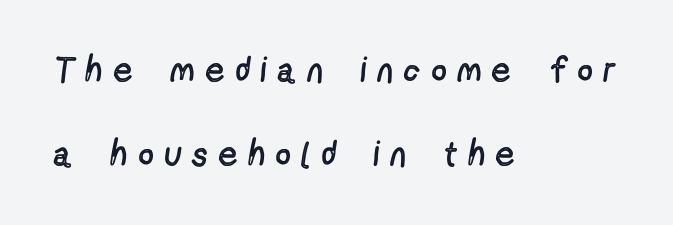
Q: Is the text bold? A: No.
Q: Is the typeface a serif or a sans-serif typeface? A: Sans-serif.
Q: Is the text underlined? A: No.
Q: How is the paragraph aligned? A: Left-aligned.
Q: Is the spacing between letters normal or unusually wide? A: Unusually wide.
Q: Is the spacing between lines tight, normal or loose? A: Loose.
Q: Width (condensed, normal, or wide)? A: Condensed.
Q: x-height? A: Medium.
Q: Monospaced? A: No.
